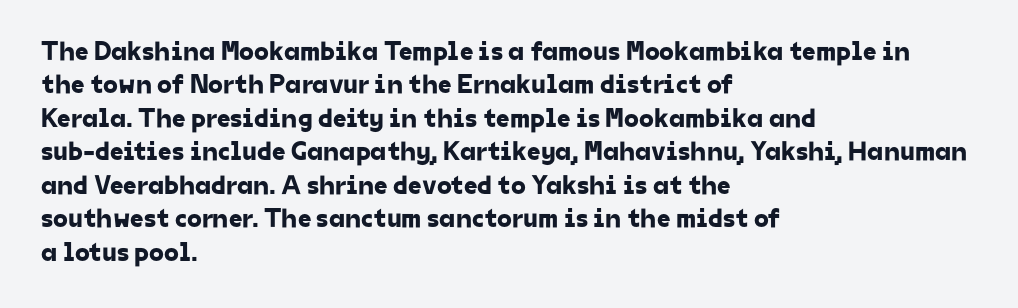
The image shows 27 px text type; set left-aligned, line spacing 1.24x, normal letter spacing, not underlined.
